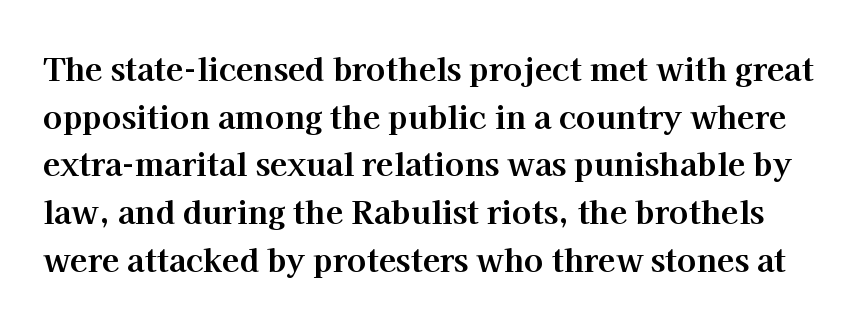
The face used here is rendered with its standard letterfit. A typesetter would label this face a serif. Notice how the stems are strictly vertical — no italics here. This rendering features lettering with no underline. Regarding leading, the lines here are spaced in the standard way. The face used here is proportionally spaced, like ordinary book or web type.
